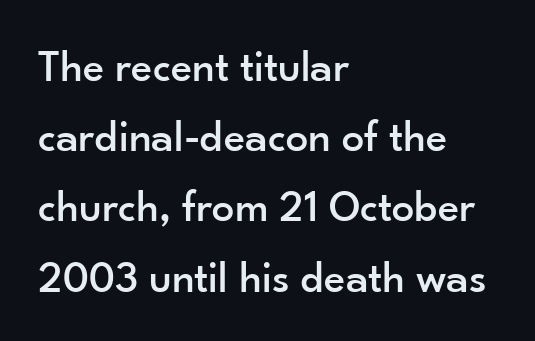
Q: Is the text italic (slanted)? A: No, it is upright.
Q: Is the typeface a serif or a sans-serif typeface? A: Sans-serif.
Q: Is the text underlined? A: No.
Q: How is the paragraph aligned? A: Left-aligned.
Q: Is the spacing between letters normal or unusually wide? A: Normal.
Q: Is the spacing between lines tight, normal or loose? A: Normal.
Q: Width (condensed, normal, or wide)? A: Normal.
Q: Stroke contrast? A: Low.
Q: x-height? A: Small.
Q: Monospaced? A: No.
